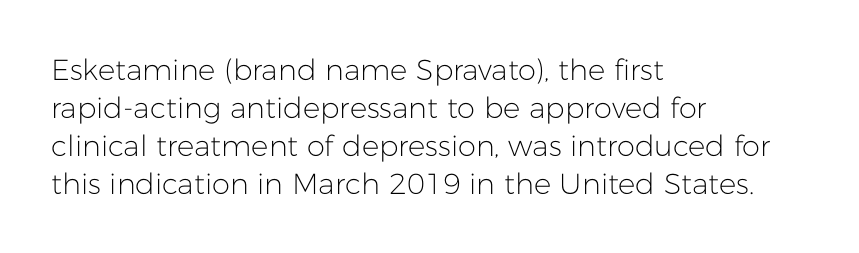
Q: Is the text bold? A: No.
Q: Is the text italic (slanted)? A: No, it is upright.
Q: Is the typeface a serif or a sans-serif typeface? A: Sans-serif.
Q: Is the text underlined? A: No.
Q: How is the paragraph aligned? A: Left-aligned.
Q: Is the spacing between letters normal or unusually wide? A: Normal.
Q: Is the spacing between lines tight, normal or loose? A: Normal.
Q: Width (condensed, normal, or wide)? A: Normal.
Q: Stroke contrast? A: Low.
Q: x-height? A: Medium.
Q: Monospaced? A: No.
